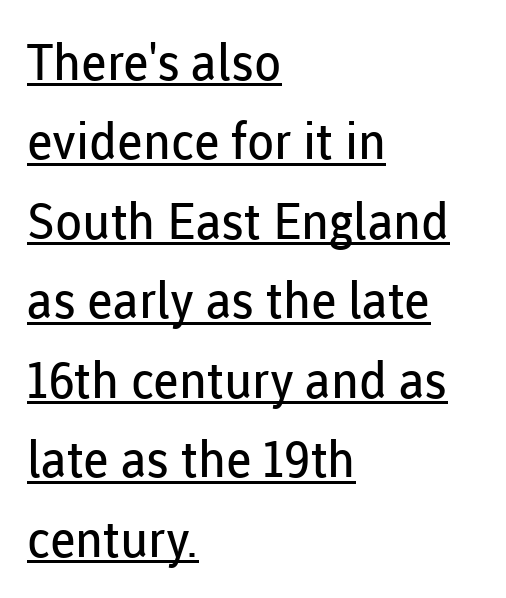
A light-to-regular cut is what we see here. This sample has the flowing, uneven cadence of proportional lettering. The vertical gap from one line to the next is medium. The paragraph has a hard left edge and a soft right edge. You could call the tracking neutral — neither tight nor loose. No feet cap the strokes, marking this as sans-serif type.
